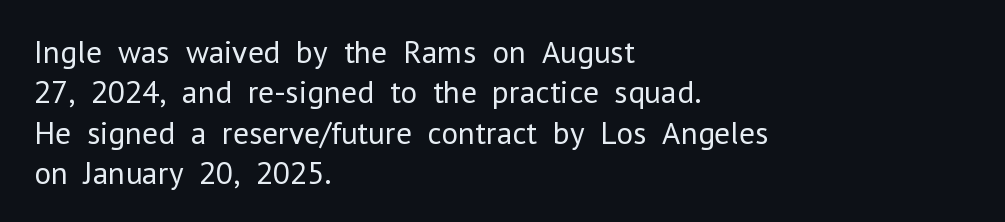
The image shows 32 px regular-weight sans-serif type, upright; set left-aligned, normal line spacing (1.26x), normal letter spacing, not underlined; low stroke contrast and a medium x-height.
